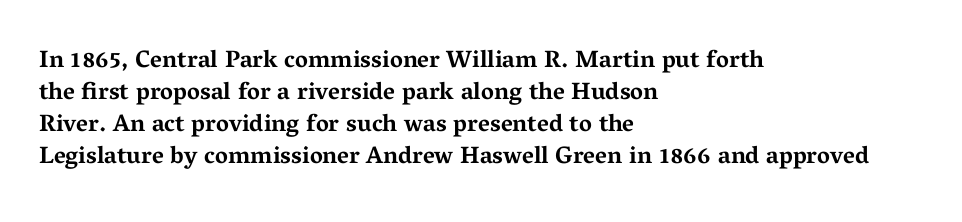
Q: Is the text bold? A: Yes.
Q: Is the text italic (slanted)? A: No, it is upright.
Q: Is the text underlined? A: No.
Q: How is the paragraph aligned? A: Left-aligned.
Q: Is the spacing between letters normal or unusually wide? A: Normal.
Q: Is the spacing between lines tight, normal or loose? A: Normal.
